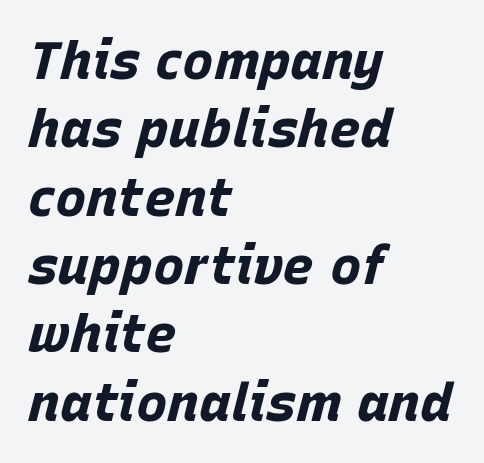
{"italic": "yes", "lean": "right", "slant_degrees": 15, "bold": "yes", "weight": "bold", "width": "normal", "stroke_contrast": "low", "x_height": "large", "monospaced": "no", "underline": "no", "align": "left", "line_spacing": "normal", "line_spacing_ratio": 1.29, "letter_spacing": "normal", "letter_spacing_em": 0.0, "glyph_px": 53}
